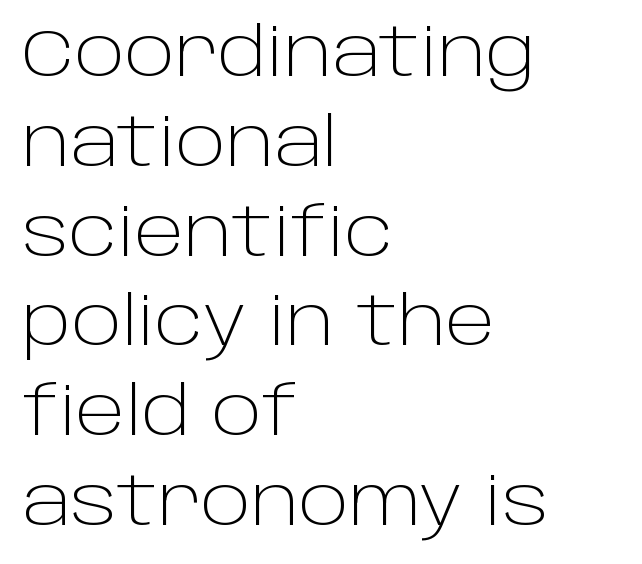
The image shows 67 px light sans-serif type, upright; set left-aligned, normal line spacing (1.34x), normal letter spacing, not underlined; low stroke contrast and a large x-height.
